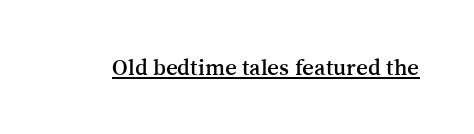
You can see a thin bar hugging the bottom of the glyphs. This rendering leaves character spacing at its baseline value. Style check: upright.
